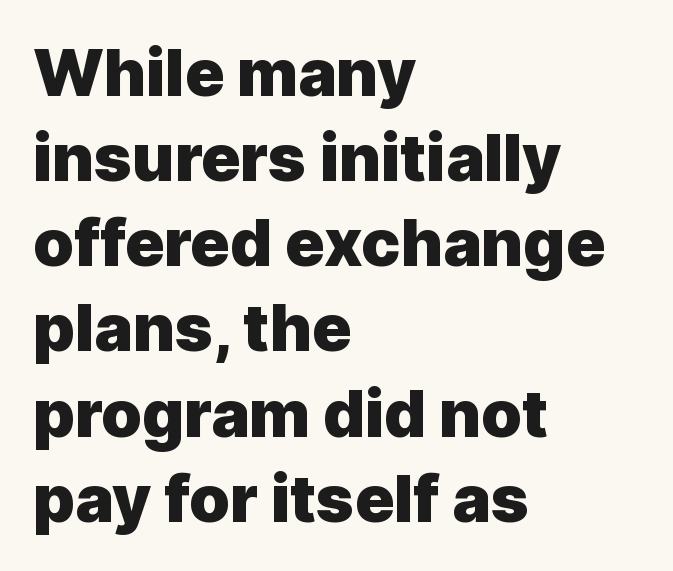
The image shows 65 px heavy sans-serif type, upright; set left-aligned, normal line spacing (1.31x), normal letter spacing, not underlined; a medium x-height.
